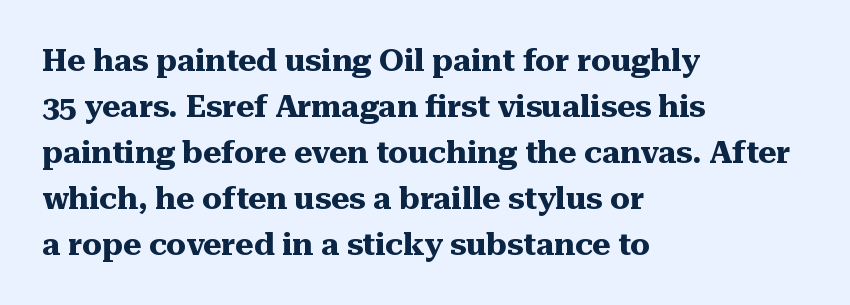
Q: Is the text bold? A: Yes.
Q: Is the text italic (slanted)? A: No, it is upright.
Q: Is the typeface a serif or a sans-serif typeface? A: Serif.
Q: Is the text underlined? A: No.
Q: How is the paragraph aligned? A: Left-aligned.
Q: Is the spacing between letters normal or unusually wide? A: Normal.
Q: Is the spacing between lines tight, normal or loose? A: Normal.
Q: Width (condensed, normal, or wide)? A: Normal.
Q: Stroke contrast? A: Medium.
Q: x-height? A: Medium.
Q: Monospaced? A: No.
